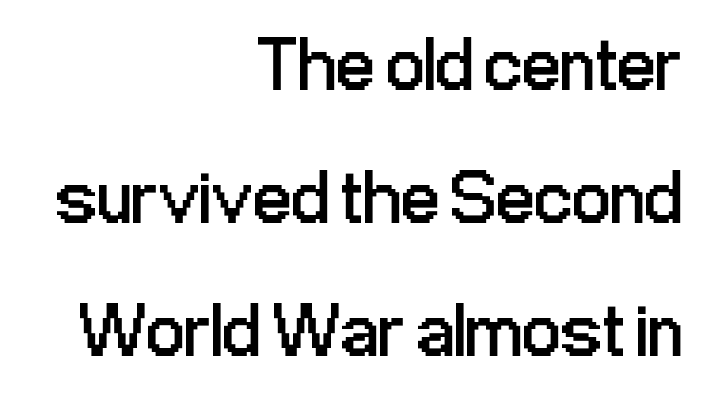
{"serif": "no", "italic": "no", "bold": "no", "weight": "regular", "width": "condensed", "stroke_contrast": "low", "x_height": "medium", "monospaced": "no", "underline": "no", "align": "right", "line_spacing_ratio": 1.75, "letter_spacing": "normal", "letter_spacing_em": 0.0, "glyph_px": 76}
